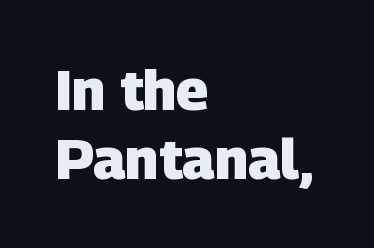
Q: Is the text bold? A: Yes.
Q: Is the typeface a serif or a sans-serif typeface? A: Sans-serif.
Q: Is the text underlined? A: No.
Q: How is the paragraph aligned? A: Left-aligned.
Q: Is the spacing between letters normal or unusually wide? A: Normal.
Q: Width (condensed, normal, or wide)? A: Normal.
Q: Stroke contrast? A: Low.
Q: x-height? A: Large.
Q: Monospaced? A: No.
